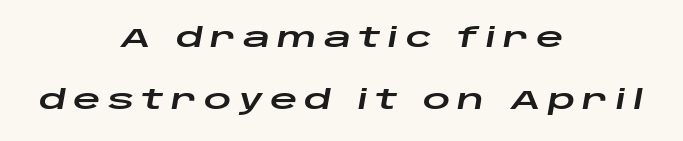
The image shows 27 px text type, italic (leaning right); set centered, loose line spacing (2.29x), unusually wide letter spacing (+0.26 em), not underlined.
